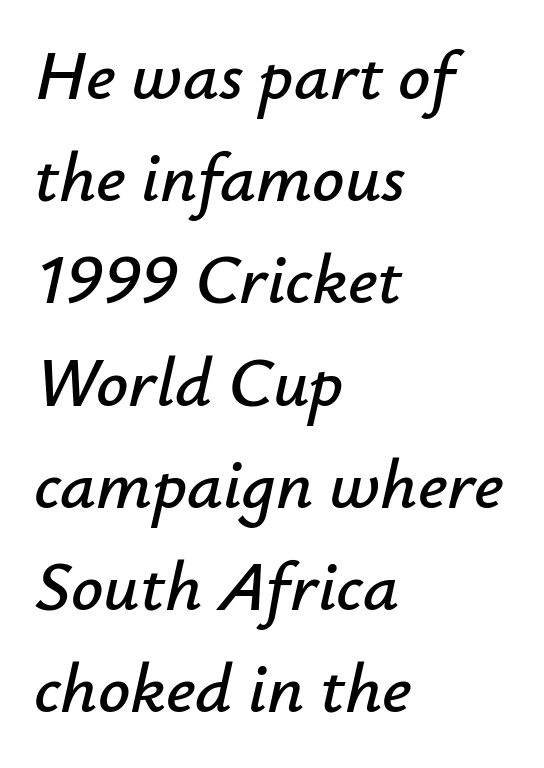
{"italic": "yes", "lean": "right", "slant_degrees": 12, "width": "normal", "stroke_contrast": "low", "x_height": "small", "monospaced": "no", "underline": "no", "align": "left", "line_spacing": "normal", "line_spacing_ratio": 1.44, "letter_spacing": "normal", "letter_spacing_em": 0.0, "glyph_px": 71}
